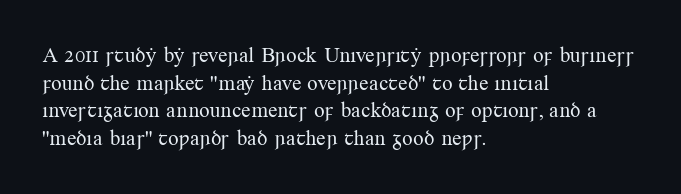
{"italic": "no", "bold": "no", "underline": "no", "align": "left", "line_spacing": "normal", "line_spacing_ratio": 1.32, "letter_spacing": "normal", "letter_spacing_em": 0.0, "glyph_px": 21}
